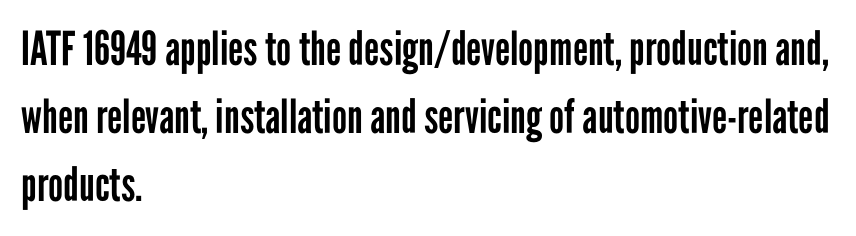
The image shows 47 px regular-weight, condensed sans-serif type, upright; set left-aligned, normal line spacing (1.45x), normal letter spacing, not underlined; low stroke contrast and a medium x-height.
